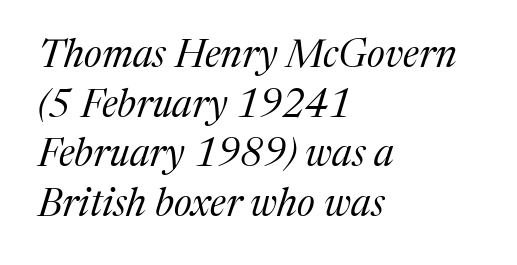
Letters rest on an invisible, unmarked baseline. Line beginnings align vertically; line endings do not. Are there feet on the stems? There are — it's a serif. The passage shown is typed in a proportional face where columns would drift. These glyphs show unthickened strokes, regular width or finer. The vertical gap from one line to the next is medium.
